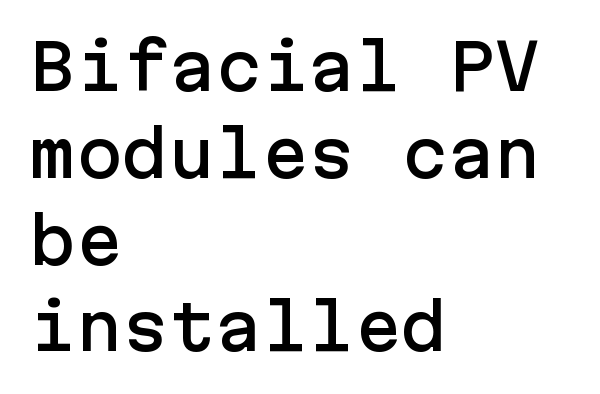
The image shows 62 px sans-serif type, upright; set left-aligned, normal line spacing (1.4x), normal letter spacing, not underlined; low stroke contrast and a medium x-height.
